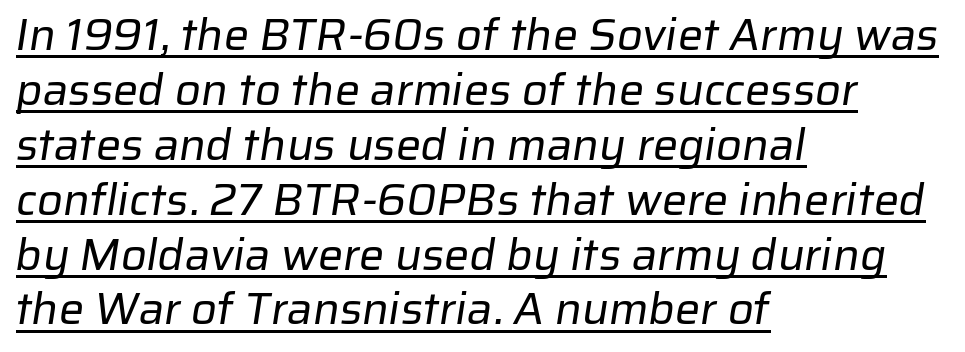
{"serif": "no", "bold": "no", "weight": "regular", "width": "normal", "stroke_contrast": "low", "x_height": "medium", "monospaced": "no", "underline": "yes", "align": "left", "line_spacing_ratio": 1.22, "letter_spacing": "normal", "letter_spacing_em": 0.0, "glyph_px": 45}
